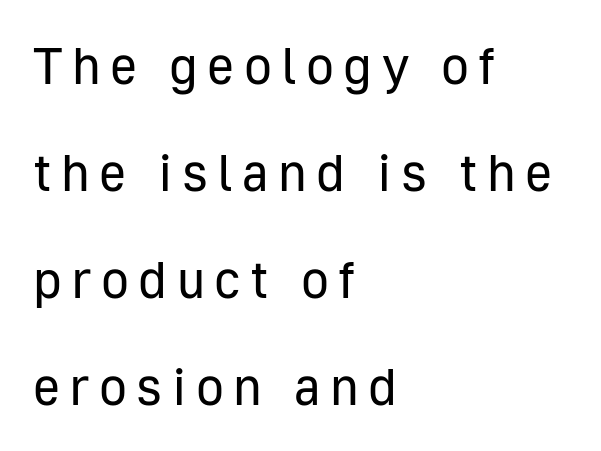
The image shows 52 px regular-weight sans-serif type, upright; set left-aligned, loose line spacing (2.06x), not underlined; low stroke contrast and a medium x-height.
